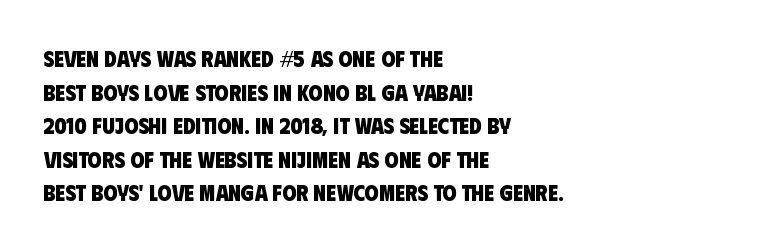
The image shows 23 px bold type; set left-aligned, normal line spacing (1.46x), normal letter spacing, not underlined.
